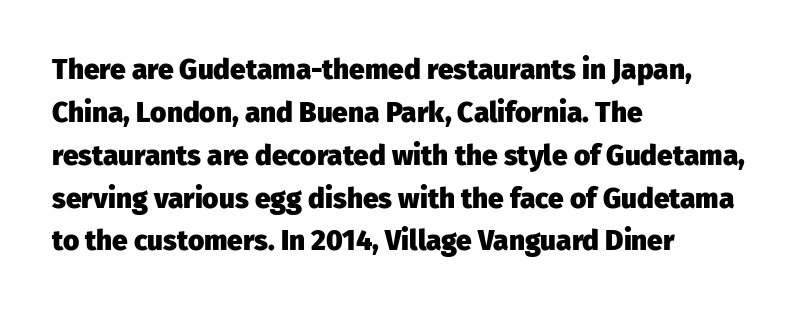
The image shows 28 px heavy sans-serif type, upright; set left-aligned, normal line spacing (1.53x), normal letter spacing, not underlined; low stroke contrast and a medium x-height.
